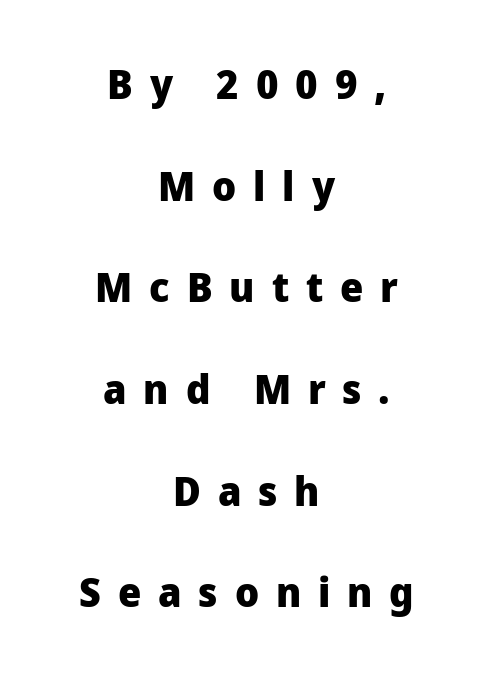
The image shows 41 px heavy sans-serif type, upright; set centered, loose line spacing (2.48x), unusually wide letter spacing (+0.41 em), not underlined; low stroke contrast and a medium x-height.
